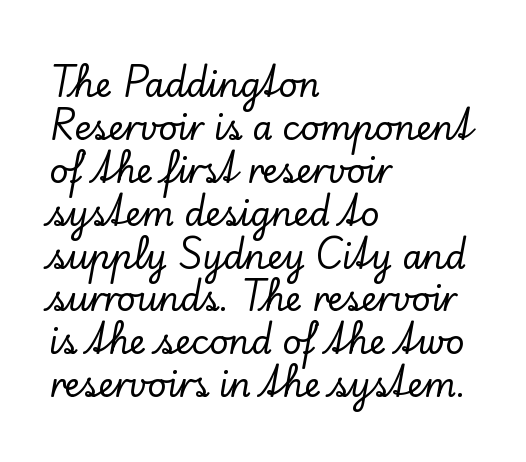
Q: Is the text italic (slanted)? A: Yes.
Q: Is the typeface a serif or a sans-serif typeface? A: Serif.
Q: Is the text underlined? A: No.
Q: How is the paragraph aligned? A: Left-aligned.
Q: Is the spacing between letters normal or unusually wide? A: Normal.
Q: Is the spacing between lines tight, normal or loose? A: Normal.
Q: Width (condensed, normal, or wide)? A: Normal.
Q: Stroke contrast? A: Low.
Q: x-height? A: Small.
Q: Monospaced? A: No.
